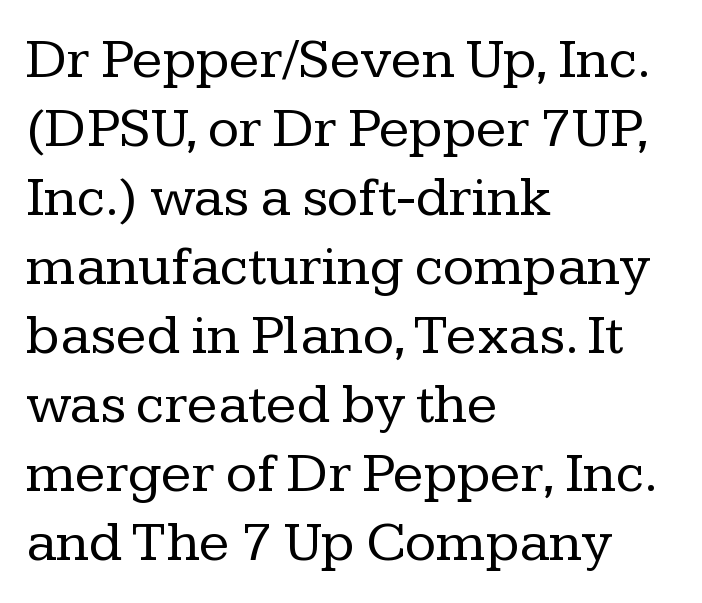
The space beneath each line is pristine and unruled. The rendering keeps characters at their native spacing. Style check: upright. Here the designer chose a conventional face with non-uniform glyph widths. The glyphs in this specimen are seriffed.
